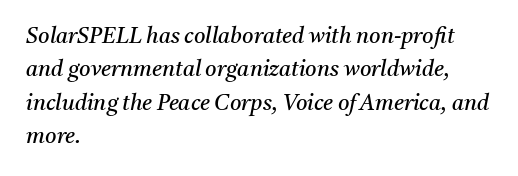
{"italic": "yes", "lean": "right", "slant_degrees": 11, "bold": "no", "underline": "no", "align": "left", "line_spacing": "normal", "line_spacing_ratio": 1.52, "letter_spacing": "normal", "letter_spacing_em": 0.0, "glyph_px": 22}
